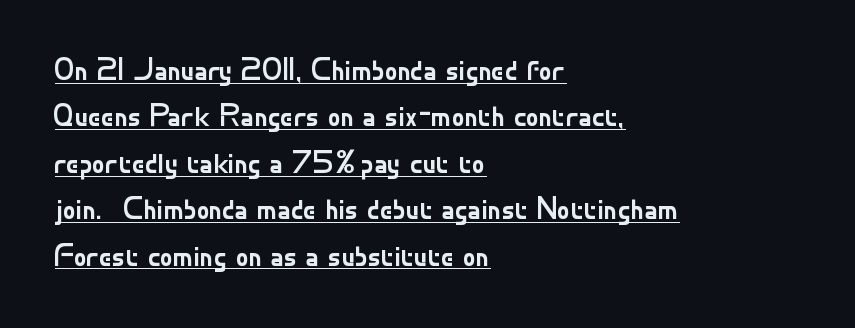
{"serif": "no", "italic": "no", "bold": "no", "weight": "regular", "width": "normal", "stroke_contrast": "low", "x_height": "small", "monospaced": "no", "underline": "yes", "align": "left", "line_spacing": "normal", "line_spacing_ratio": 1.45, "letter_spacing": "normal", "letter_spacing_em": 0.0, "glyph_px": 32}
